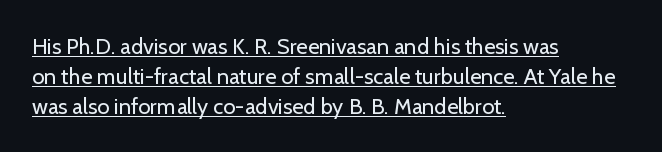
{"italic": "no", "bold": "no", "underline": "yes", "align": "left", "line_spacing": "normal", "line_spacing_ratio": 1.36, "letter_spacing": "normal", "letter_spacing_em": 0.0, "glyph_px": 22}
